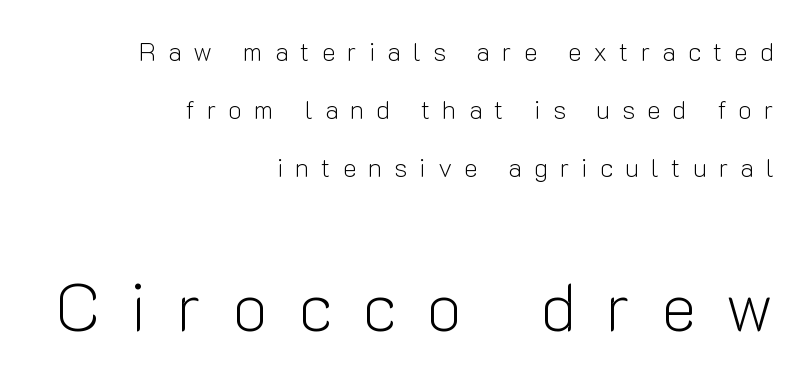
Size hierarchy here favors the trailing block over the leading one. Vertical stems look standard width or narrower in stroke. Line spacing here is loose. This sample uses an upright cut, with every glyph sitting square on the baseline. Letter spacing: wide.
